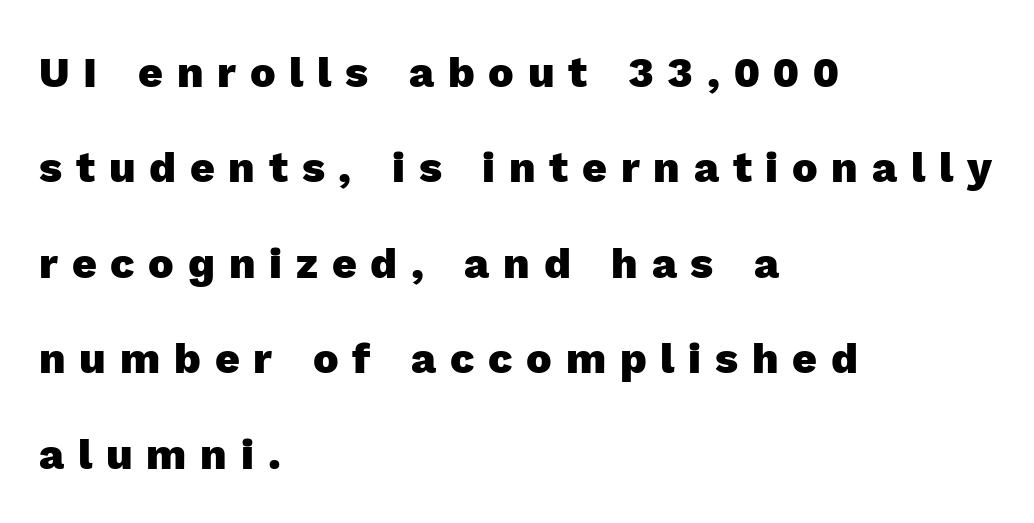
The leading is generous, giving the passage an open texture. The strip under each line holds only bare page. Line beginnings align vertically; line endings do not. On the weight axis this lands at bold, roughly 700.
